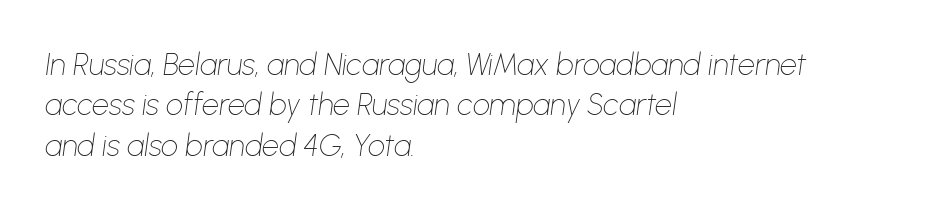
Q: Is the text bold? A: No.
Q: Is the text italic (slanted)? A: Yes, it leans right by about 8 degrees.
Q: Is the text underlined? A: No.
Q: How is the paragraph aligned? A: Left-aligned.
Q: Is the spacing between letters normal or unusually wide? A: Normal.
Q: Is the spacing between lines tight, normal or loose? A: Normal.
Q: Width (condensed, normal, or wide)? A: Normal.
Q: Stroke contrast? A: Low.
Q: x-height? A: Medium.
Q: Monospaced? A: No.
